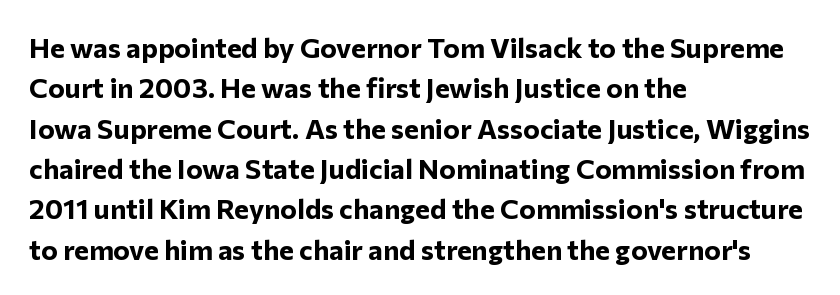
Set as a true bold cut, around the 700 mark. Horizontally, the lines are justified to the leading edge only. Spacing verdict: proportional, widths tailored to each character. The letters stand upright; this is a roman face. Type without underlining. This rendering leaves character spacing at its baseline value.
